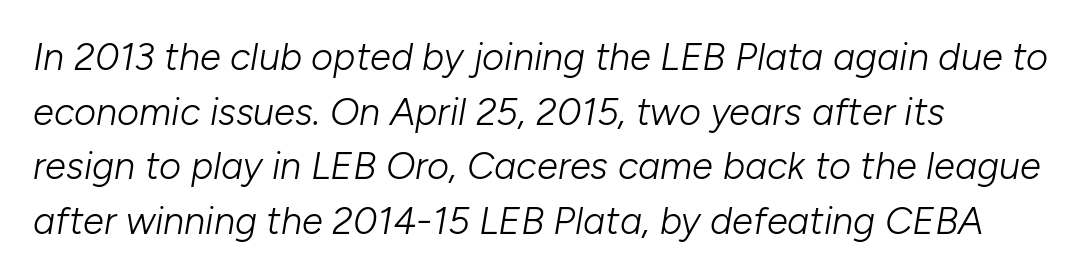
In CSS terms this would be text-align: left. Each stroke keeps to a modest, everyday thickness or less. Regarding leading, the lines here are spaced in the standard way. Underlining? Definitely not there. These lines are rendered in a variable-pitch font. The whole block is typeset with a tilt.
